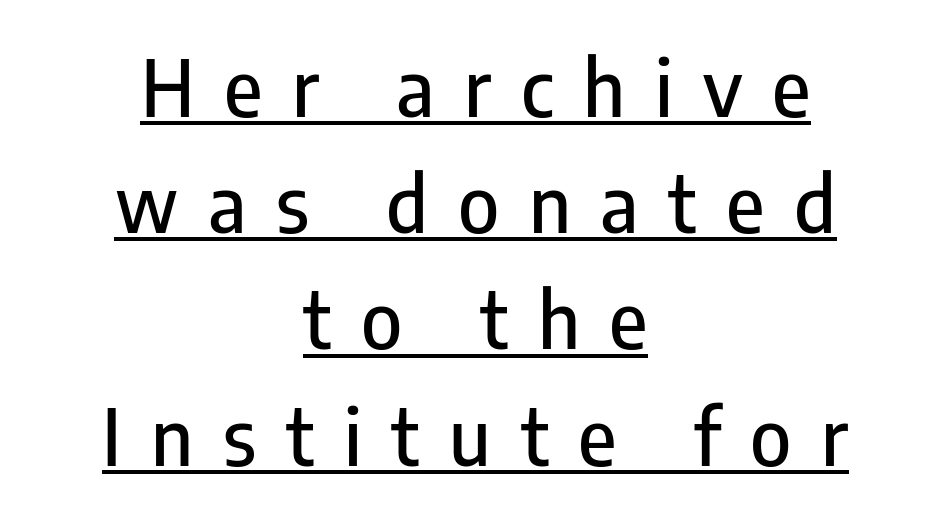
What decoration does the sample have? An underline. A typesetter would call this proportional, since set widths differ per character. What's the leading like? Ordinary, nothing unusual. Are there feet on the stems? There aren't — it's a sans. Every stem runs plumb, perpendicular to the baseline.
